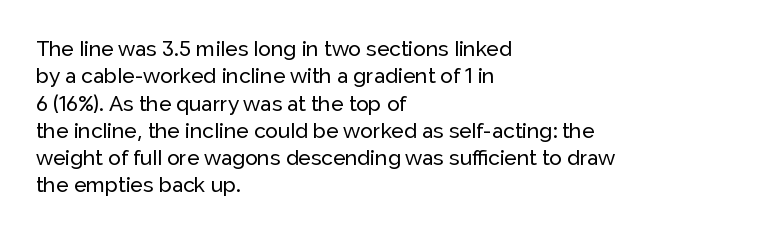
The image shows 21 px text type, upright; set left-aligned, normal line spacing (1.3x), normal letter spacing, not underlined.
